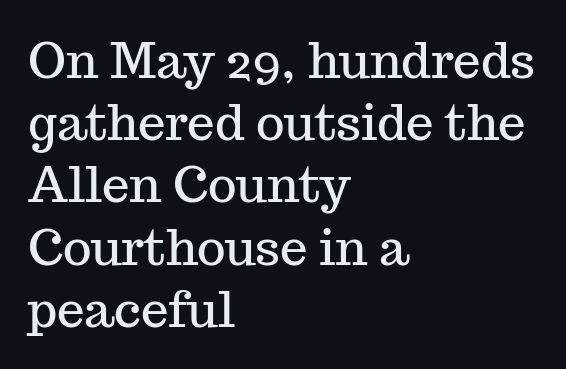
Q: Is the text italic (slanted)? A: No, it is upright.
Q: Is the typeface a serif or a sans-serif typeface? A: Serif.
Q: Is the text underlined? A: No.
Q: How is the paragraph aligned? A: Left-aligned.
Q: Is the spacing between letters normal or unusually wide? A: Normal.
Q: Is the spacing between lines tight, normal or loose? A: Normal.
Q: Width (condensed, normal, or wide)? A: Normal.
Q: Stroke contrast? A: Medium.
Q: x-height? A: Medium.
Q: Monospaced? A: No.
